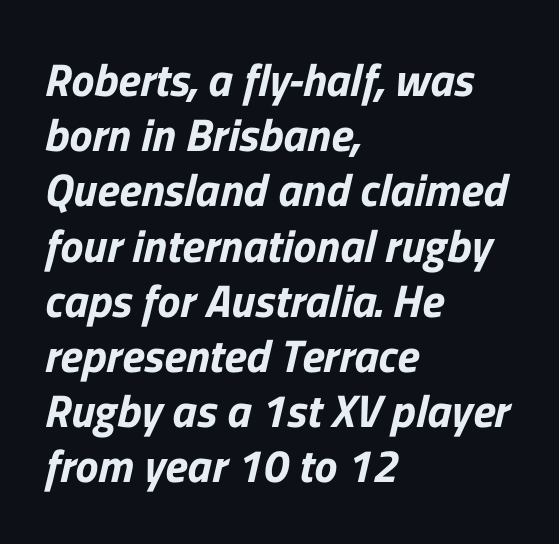
{"serif": "no", "width": "normal", "stroke_contrast": "low", "x_height": "medium", "monospaced": "no", "underline": "no", "align": "left", "line_spacing_ratio": 1.2, "letter_spacing": "normal", "letter_spacing_em": 0.0, "glyph_px": 46}
